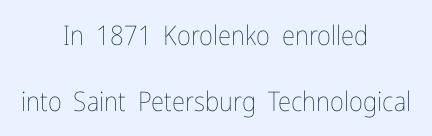
Q: Is the text bold? A: No.
Q: Is the text italic (slanted)? A: No, it is upright.
Q: Is the text underlined? A: No.
Q: How is the paragraph aligned? A: Centered.
Q: Is the spacing between letters normal or unusually wide? A: Normal.
Q: Is the spacing between lines tight, normal or loose? A: Loose.
